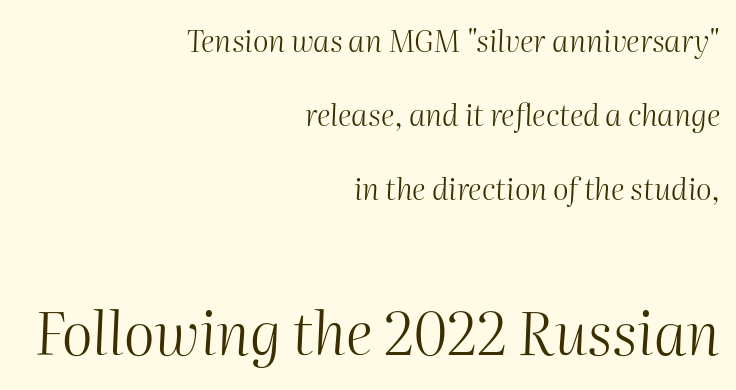
Q: Is the text bold? A: No.
Q: Is the text italic (slanted)? A: Yes, it leans right by about 2 degrees.
Q: Is the text underlined? A: No.
Q: How is the paragraph aligned? A: Right-aligned.
Q: Is the spacing between letters normal or unusually wide? A: Normal.
Q: Is the spacing between lines tight, normal or loose? A: Loose.
Q: Which block of text is set in a larger size, the first (top) or the second (bottom)? A: The second (bottom) one.
Q: Width (condensed, normal, or wide)? A: Normal.
Q: Stroke contrast? A: Medium.
Q: x-height? A: Medium.
Q: Monospaced? A: No.
